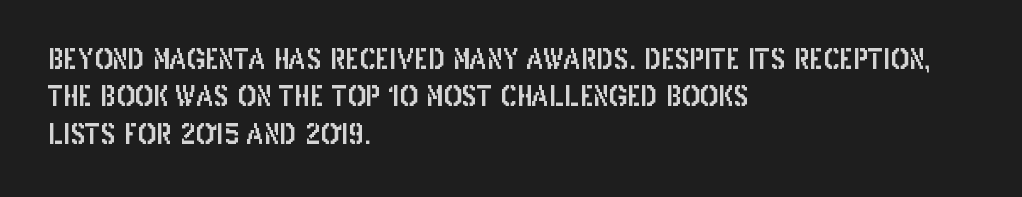
{"italic": "no", "underline": "no", "align": "left", "line_spacing": "normal", "line_spacing_ratio": 1.38, "letter_spacing": "normal", "letter_spacing_em": 0.0, "glyph_px": 27}
